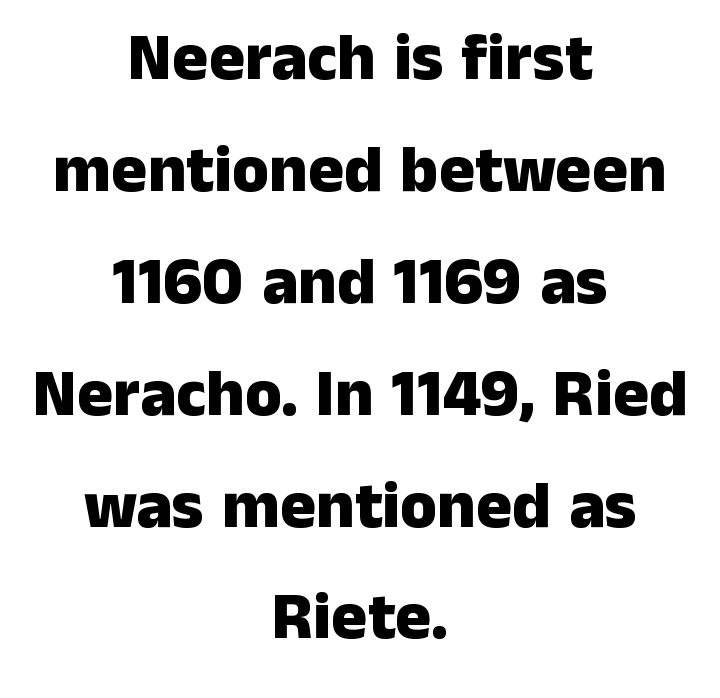
The image shows 67 px heavy sans-serif type, upright; set centered, normal line spacing (1.67x), normal letter spacing, not underlined; low stroke contrast and a medium x-height.
